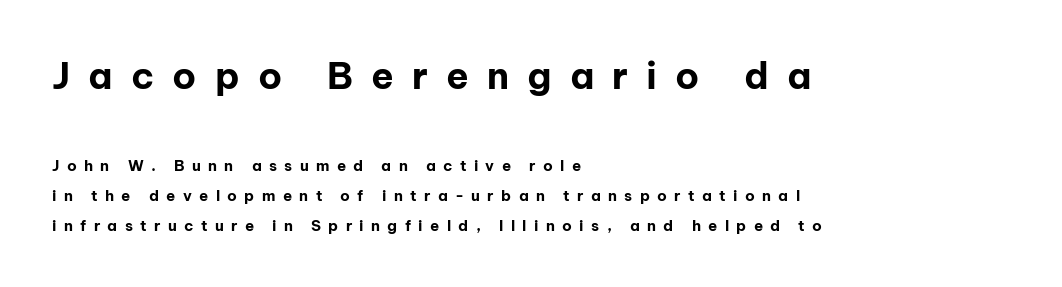
The image shows 37 px bold sans-serif type, upright; set left-aligned, loose line spacing (2.0x), unusually wide letter spacing (+0.49 em), not underlined; the first (top) block is 2.47x larger; low stroke contrast and a medium x-height.
